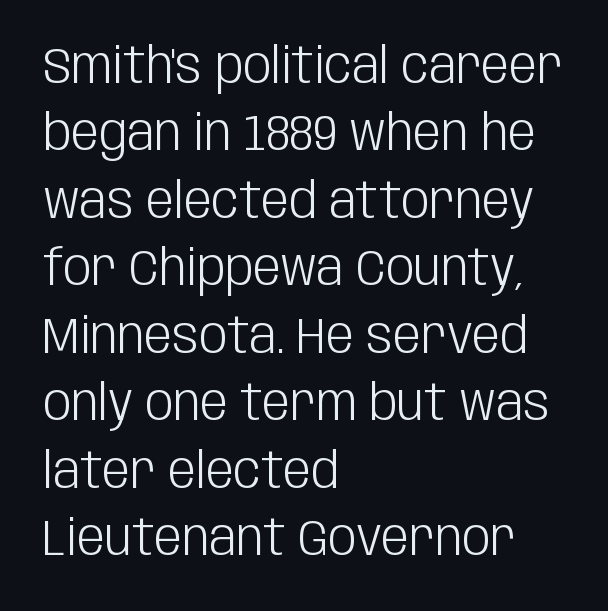
Q: Is the text bold? A: No.
Q: Is the text italic (slanted)? A: No, it is upright.
Q: Is the typeface a serif or a sans-serif typeface? A: Sans-serif.
Q: Is the text underlined? A: No.
Q: How is the paragraph aligned? A: Left-aligned.
Q: Is the spacing between letters normal or unusually wide? A: Normal.
Q: Is the spacing between lines tight, normal or loose? A: Normal.
Q: Width (condensed, normal, or wide)? A: Condensed.
Q: Stroke contrast? A: Low.
Q: x-height? A: Large.
Q: Monospaced? A: No.
